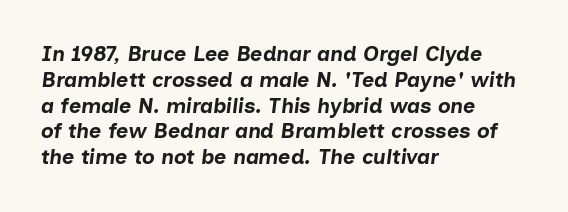
{"italic": "yes", "lean": "right", "slant_degrees": 7, "bold": "yes", "underline": "no", "align": "left", "line_spacing_ratio": 1.23, "letter_spacing": "normal", "letter_spacing_em": 0.0, "glyph_px": 21}
